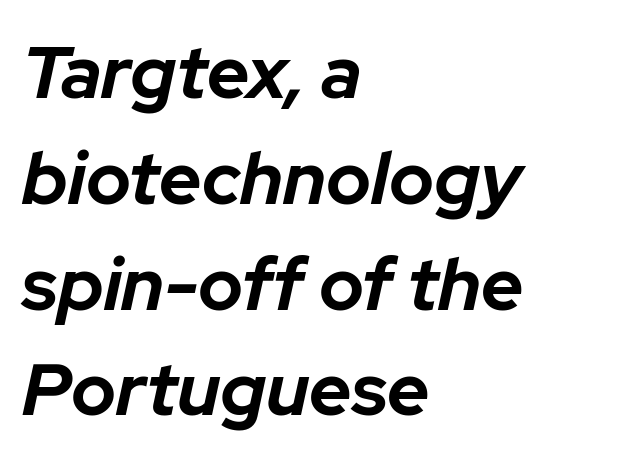
A typesetter would call this zero additional tracking. If you drew a line through each stem, it would be angled. The paragraph has a hard left edge and a soft right edge. No word sits above an underline.
